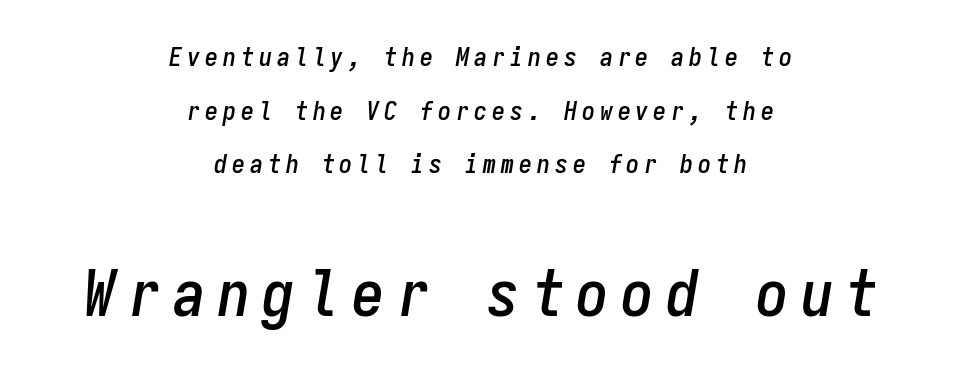
{"italic": "yes", "lean": "right", "slant_degrees": 9, "width": "condensed", "stroke_contrast": "low", "x_height": "medium", "monospaced": "yes", "underline": "no", "align": "center", "line_spacing": "loose", "line_spacing_ratio": 2.06, "larger_block": "second", "size_ratio": 2.5, "glyph_px": 65}
